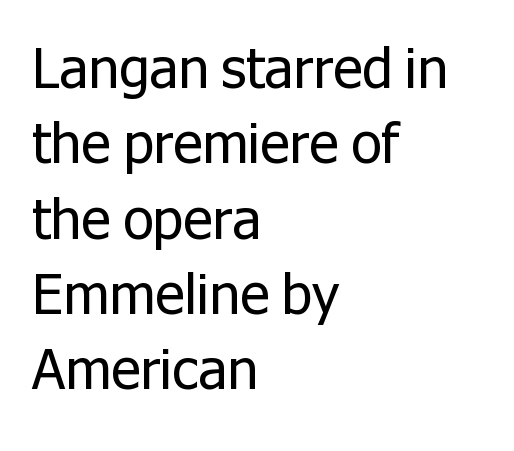
The image shows 55 px regular-weight sans-serif type, upright; set left-aligned, normal line spacing (1.37x), normal letter spacing, not underlined; low stroke contrast and a medium x-height.
